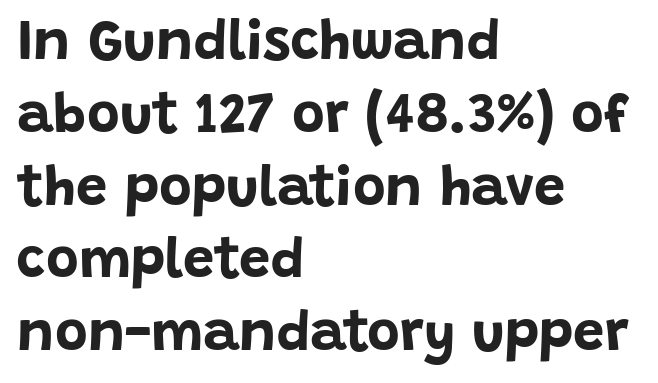
This rendering employs a face without finishing strokes, i.e., a sans-serif. You could not count columns in this text — the font is proportionally spaced. The passage shown is not underscored anywhere. Leading matches the norm, producing a regular column. Style check: upright.
